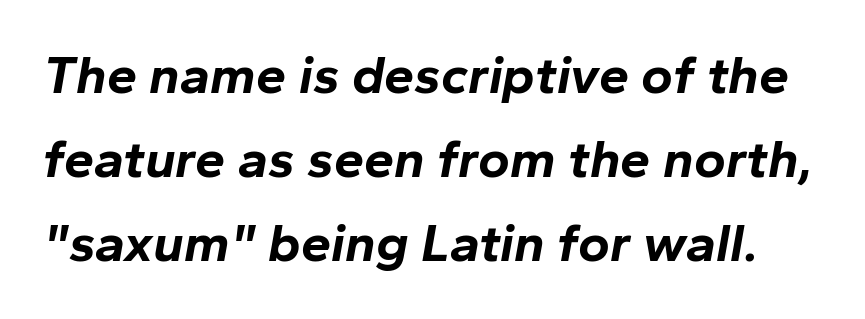
Normally led — the rows are evenly, conventionally spaced. The text carries the slant typical of an italic or oblique font. In terms of letterspacing, this is plain default setting. Varying glyph widths throughout — classic text-font behaviour. The area under the type is left untouched. Weight check: bold — yes, fully.
